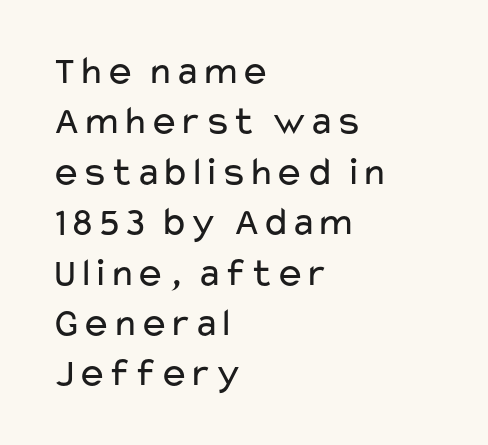
Q: Is the text bold? A: No.
Q: Is the text italic (slanted)? A: No, it is upright.
Q: Is the typeface a serif or a sans-serif typeface? A: Sans-serif.
Q: Is the text underlined? A: No.
Q: How is the paragraph aligned? A: Left-aligned.
Q: Is the spacing between letters normal or unusually wide? A: Normal.
Q: Is the spacing between lines tight, normal or loose? A: Normal.
Q: Width (condensed, normal, or wide)? A: Wide.
Q: Stroke contrast? A: Low.
Q: x-height? A: Medium.
Q: Monospaced? A: No.
